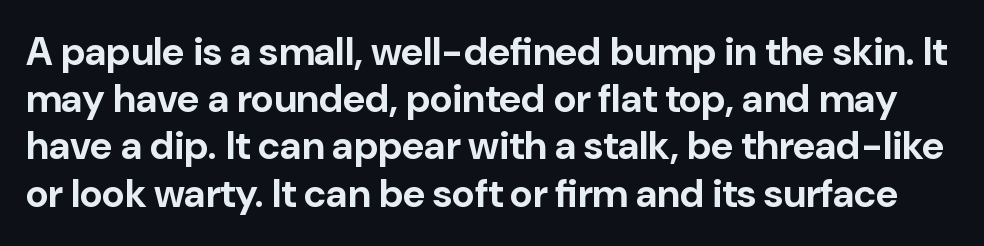
{"serif": "no", "italic": "no", "bold": "yes", "weight": "bold", "width": "normal", "stroke_contrast": "low", "x_height": "medium", "monospaced": "no", "underline": "no", "line_spacing_ratio": 1.21, "letter_spacing": "normal", "letter_spacing_em": 0.0, "glyph_px": 39}
